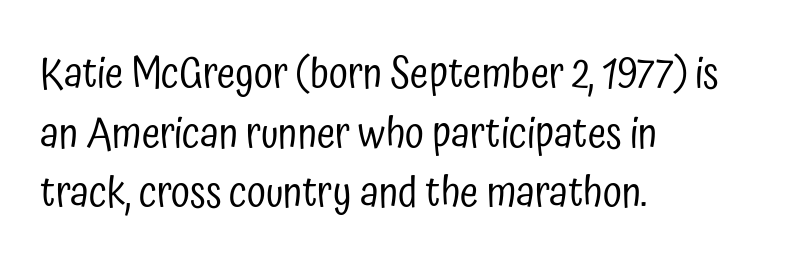
Q: Is the text bold? A: No.
Q: Is the text italic (slanted)? A: No, it is upright.
Q: Is the typeface a serif or a sans-serif typeface? A: Sans-serif.
Q: Is the text underlined? A: No.
Q: How is the paragraph aligned? A: Left-aligned.
Q: Is the spacing between letters normal or unusually wide? A: Normal.
Q: Is the spacing between lines tight, normal or loose? A: Normal.
Q: Width (condensed, normal, or wide)? A: Condensed.
Q: Stroke contrast? A: Low.
Q: x-height? A: Medium.
Q: Monospaced? A: No.
